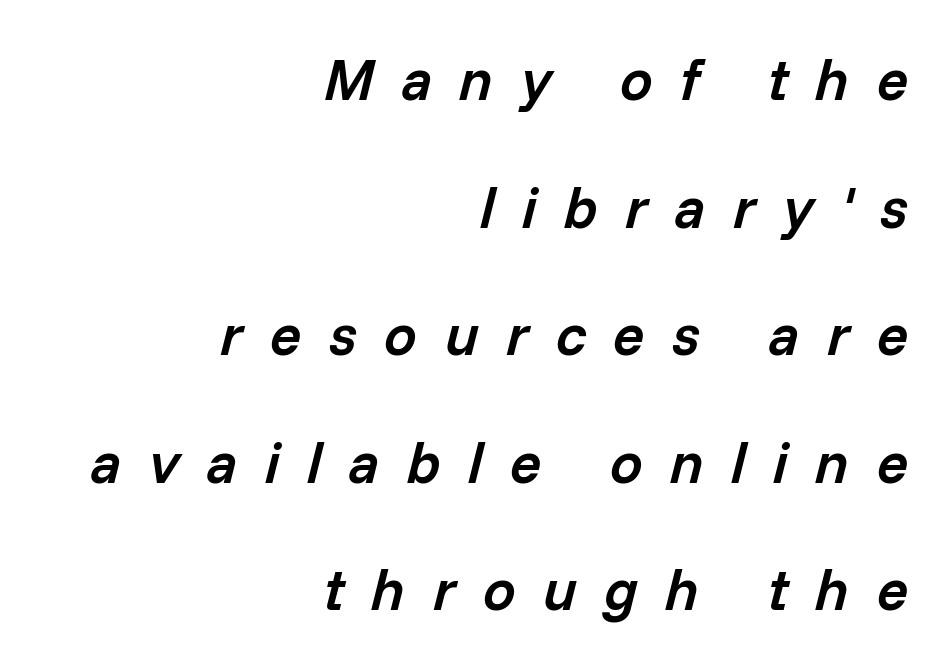
Q: Is the text bold? A: Semi-bold.
Q: Is the text italic (slanted)? A: Yes, it leans right by about 14 degrees.
Q: Is the text underlined? A: No.
Q: How is the paragraph aligned? A: Right-aligned.
Q: Is the spacing between letters normal or unusually wide? A: Unusually wide.
Q: Is the spacing between lines tight, normal or loose? A: Loose.
Q: Width (condensed, normal, or wide)? A: Normal.
Q: Stroke contrast? A: Low.
Q: x-height? A: Medium.
Q: Monospaced? A: No.
